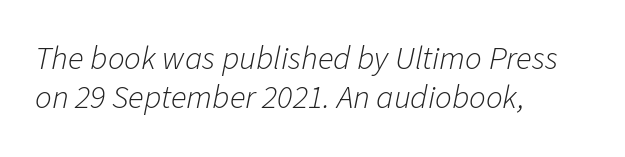
Q: Is the text bold? A: No.
Q: Is the text italic (slanted)? A: Yes, it leans right by about 11 degrees.
Q: Is the text underlined? A: No.
Q: How is the paragraph aligned? A: Left-aligned.
Q: Is the spacing between letters normal or unusually wide? A: Normal.
Q: Width (condensed, normal, or wide)? A: Normal.
Q: Stroke contrast? A: Low.
Q: x-height? A: Medium.
Q: Monospaced? A: No.
